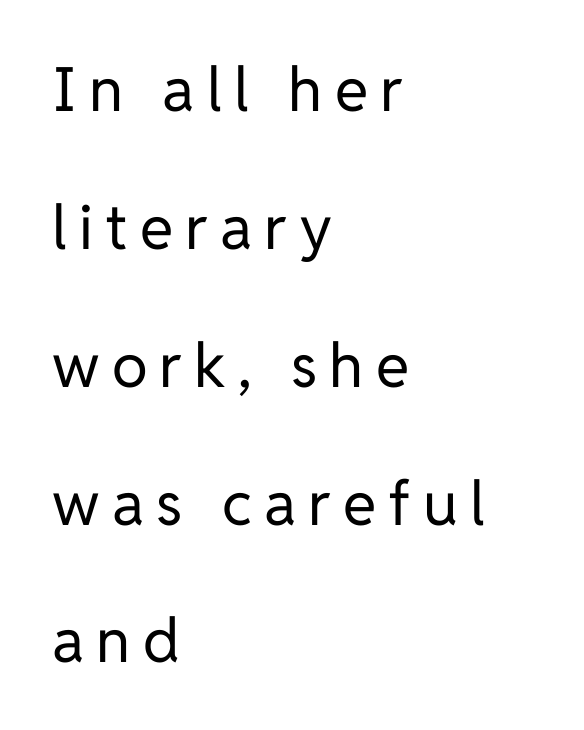
{"serif": "no", "italic": "no", "bold": "no", "weight": "regular", "width": "normal", "stroke_contrast": "low", "x_height": "medium", "monospaced": "no", "underline": "no", "align": "left", "line_spacing": "loose", "line_spacing_ratio": 2.26, "letter_spacing": "wide", "letter_spacing_em": 0.2, "glyph_px": 61}
